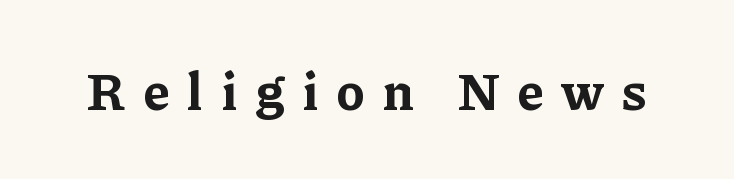
The characters look thick and weighty, a clear bold. Does the lettering tilt? It doesn't — this is upright. How are the letters spaced? Widely, with obvious added tracking. Do the characters align in a grid? No, the font is proportional.
